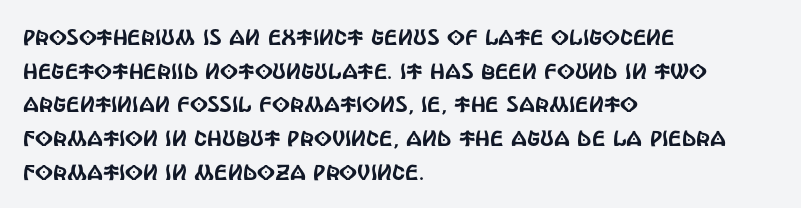
The image shows 22 px text type, upright; set left-aligned, normal line spacing (1.53x), normal letter spacing, not underlined.
